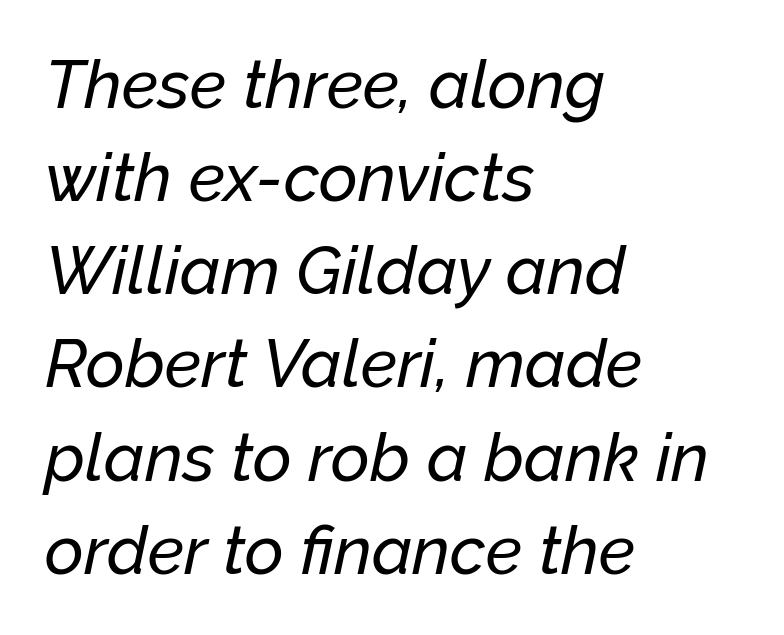
{"italic": "yes", "lean": "right", "slant_degrees": 12, "width": "normal", "stroke_contrast": "low", "x_height": "medium", "monospaced": "no", "underline": "no", "align": "left", "line_spacing": "normal", "line_spacing_ratio": 1.39, "letter_spacing": "normal", "letter_spacing_em": 0.0, "glyph_px": 67}
